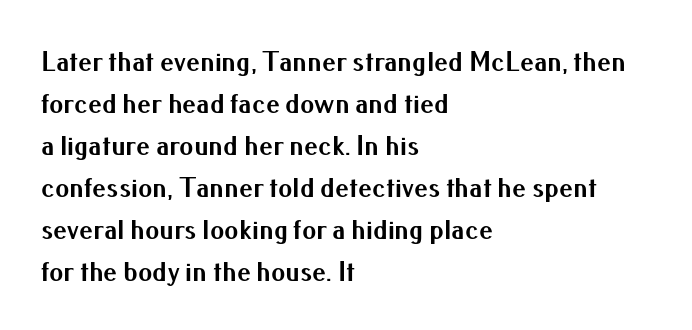
The image shows 28 px bold sans-serif type, upright; set left-aligned, normal line spacing (1.5x), normal letter spacing, not underlined; medium stroke contrast and a small x-height.
